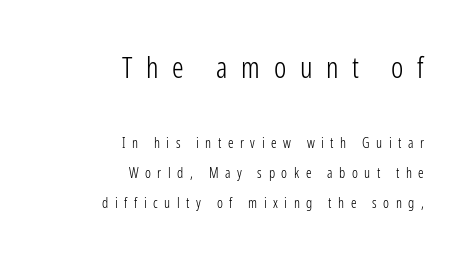
The lettering stays uniformly vertical, giving the passage a roman look. Each stroke keeps to a modest, everyday thickness or less. The face used here is rendered with a markedly widened letterfit. In terms of leading, this rendering errs on the spacious side.
